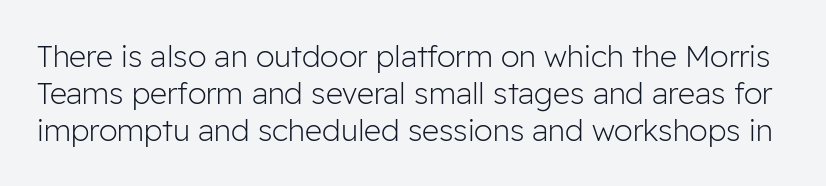
The image shows 30 px light sans-serif type, upright; set line spacing 1.23x, normal letter spacing, not underlined; low stroke contrast and a medium x-height.
